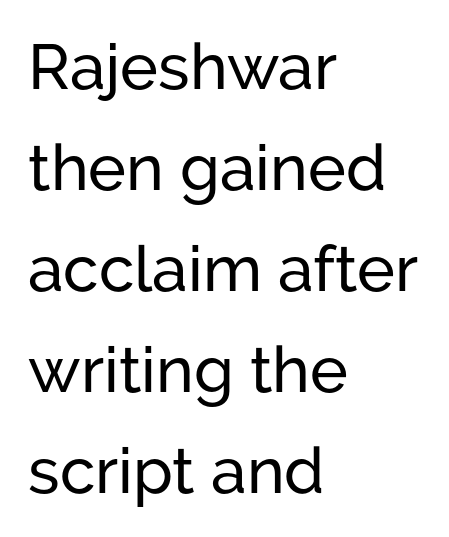
Upright lettering throughout. The passage shown is typeset with a sans-serif family. Honestly, the row spacing looks completely unremarkable. A clean baseline with only descenders dipping below it. Does extra space separate the letters? No, they use regular spacing. The compositor pushed each line to the left boundary.
